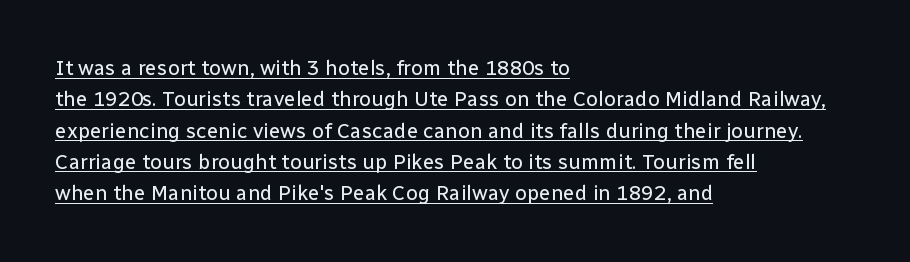
The image shows 21 px text type, upright; set left-aligned, normal line spacing (1.49x), normal letter spacing, underlined.
